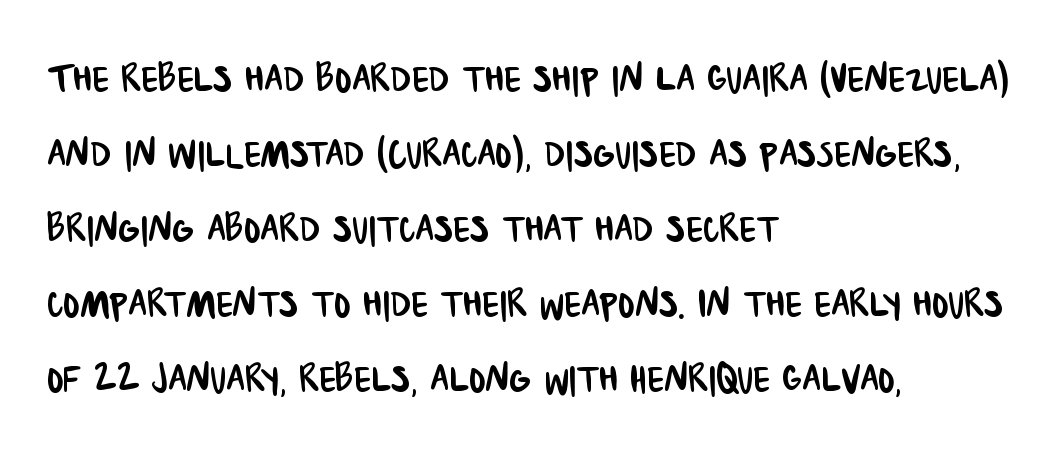
The image shows 49 px condensed sans-serif type; set left-aligned, normal line spacing (1.53x), normal letter spacing, not underlined; low stroke contrast and a large x-height.
